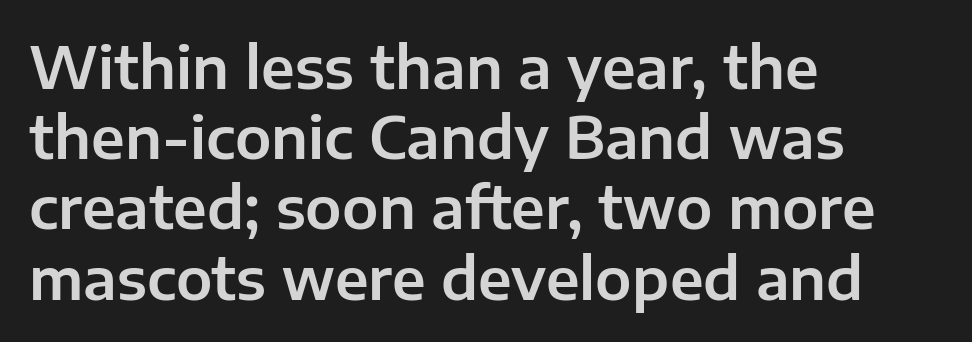
Note the varied advance widths — an 'i' is clearly narrower than an 'm'. The typeface chosen for these lines omits serifs. Is the letter spacing exaggerated? No — it looks like the ordinary default. Descenders hang freely into open space. Nope, not italic — everything's standing straight.
